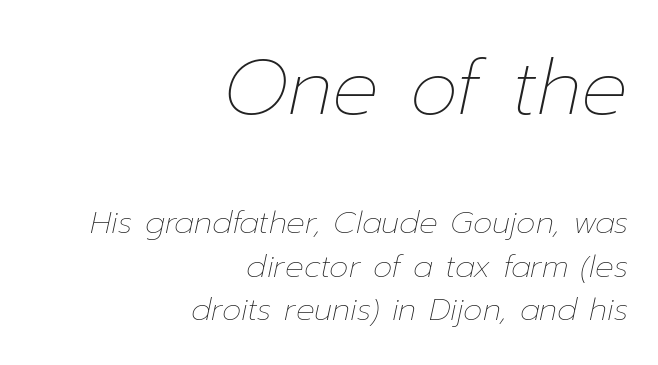
The image shows 77 px thin type, italic (leaning right); set right-aligned, normal line spacing (1.4x), normal letter spacing, not underlined; the first (top) block is 2.48x larger; low stroke contrast and a medium x-height.
